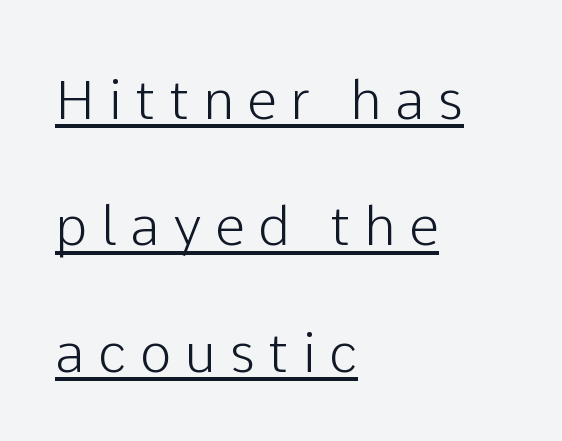
The image shows 54 px sans-serif type, upright; set left-aligned, loose line spacing (2.34x), unusually wide letter spacing (+0.25 em), underlined; low stroke contrast and a medium x-height.
